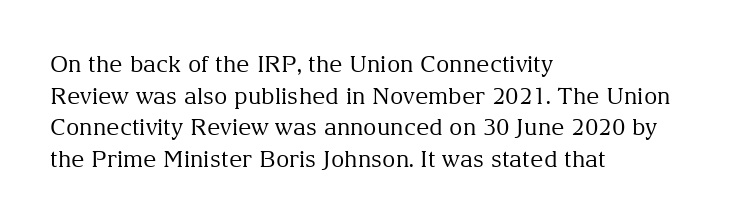
{"italic": "no", "bold": "no", "underline": "no", "align": "left", "line_spacing": "normal", "line_spacing_ratio": 1.38, "letter_spacing": "normal", "letter_spacing_em": 0.0, "glyph_px": 23}
